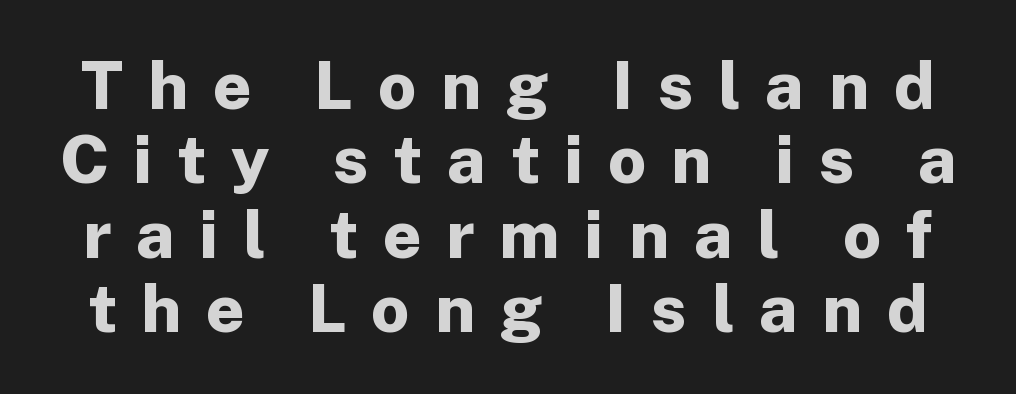
The image shows 67 px bold sans-serif type, upright; set tight line spacing (1.11x), unusually wide letter spacing (+0.37 em), not underlined; low stroke contrast and a medium x-height.
